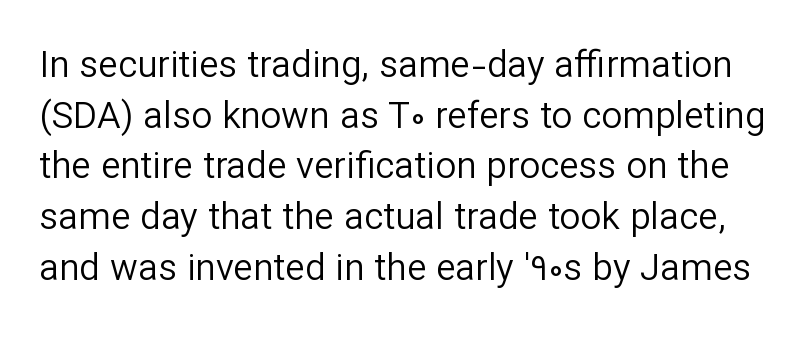
The baseline area is clear. Regarding leading, the lines here are spaced in the standard way. Nope, not italic — everything's standing straight. Proportional: the letters do not fall into vertical columns.
